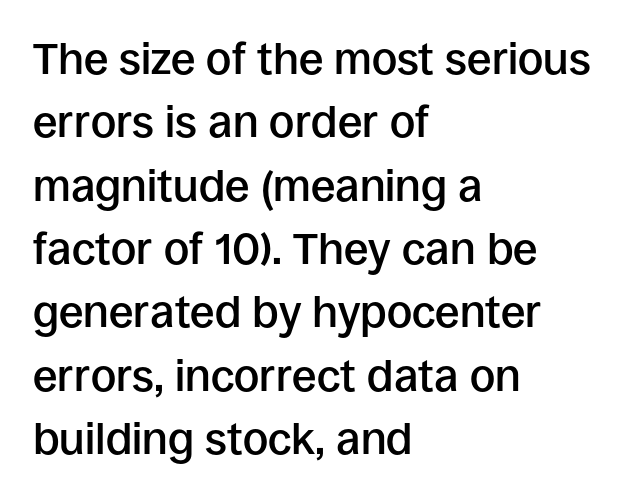
Layout note: lines flush left. Quick note: interline space is typical. The passage shown is semibold, sitting just below true bold. Nobody drew a line under any word here.
